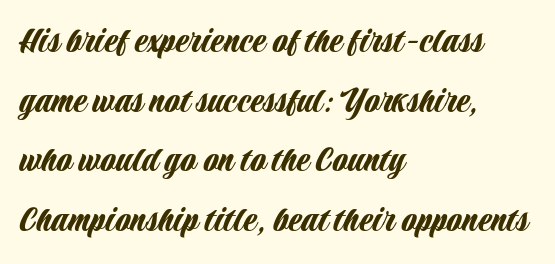
The rendering shows plain stroke endings on the letterforms — a sans-serif design. The passage shown is not underscored anywhere. Each line starts at the same left margin while the right side varies. The passage shown is typed in a proportional face where columns would drift. If you measured baseline to baseline, you'd find a middling distance.
